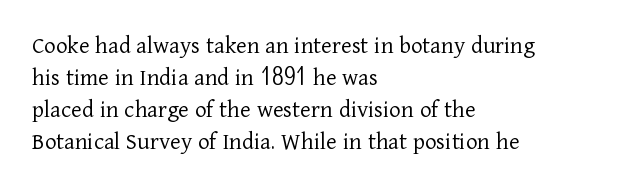
Q: Is the text bold? A: No.
Q: Is the text italic (slanted)? A: No, it is upright.
Q: Is the text underlined? A: No.
Q: How is the paragraph aligned? A: Left-aligned.
Q: Is the spacing between letters normal or unusually wide? A: Normal.
Q: Is the spacing between lines tight, normal or loose? A: Normal.
